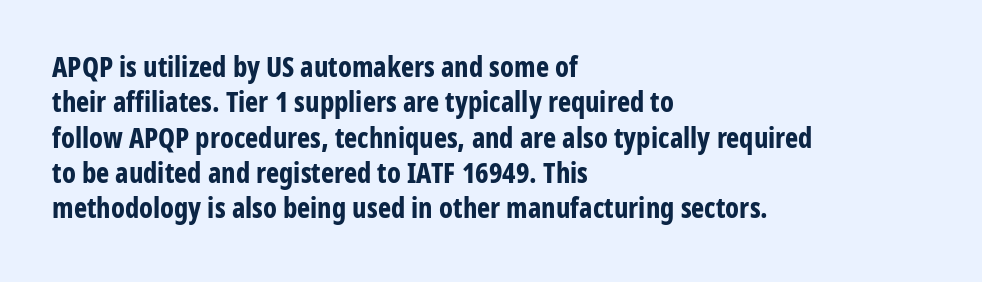
Note the varied advance widths — an 'i' is clearly narrower than an 'm'. How would I describe the line gaps? Plain and ordinary. Is the letter spacing exaggerated? No — it looks like the ordinary default. The string is rendered with underlining switched off. Does the weight exceed regular? Yes, all the way to bold.
